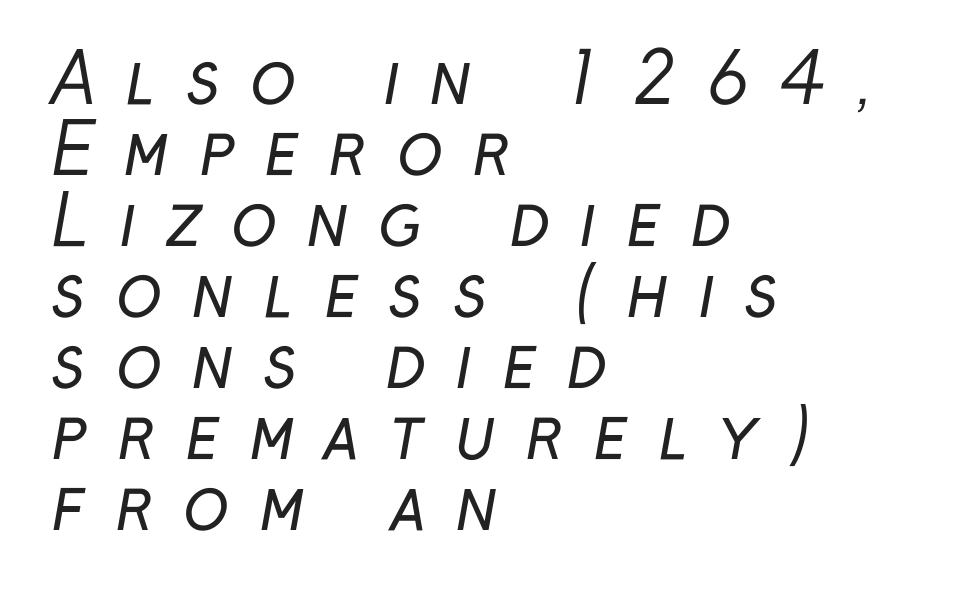
I'd call this a sans setting — the letters go barefoot. Tracking value appears strongly positive — letters spread wide. Here the designer chose a conventional face with non-uniform glyph widths. Does the leading feel generous? Not at all — it's pinched. Clear beneath every line of the passage.
